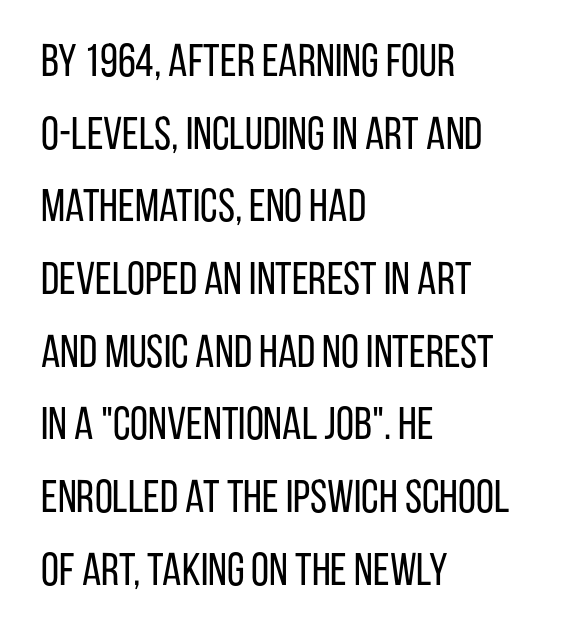
Q: Is the text bold? A: No.
Q: Is the text italic (slanted)? A: No, it is upright.
Q: Is the typeface a serif or a sans-serif typeface? A: Sans-serif.
Q: Is the text underlined? A: No.
Q: How is the paragraph aligned? A: Left-aligned.
Q: Is the spacing between letters normal or unusually wide? A: Normal.
Q: Is the spacing between lines tight, normal or loose? A: Normal.
Q: Width (condensed, normal, or wide)? A: Condensed.
Q: Stroke contrast? A: Low.
Q: x-height? A: Large.
Q: Monospaced? A: No.
